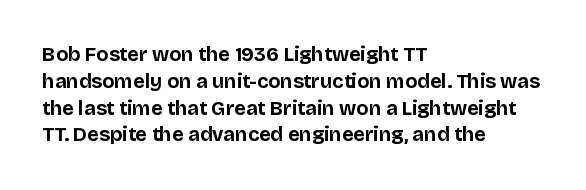
Q: Is the text bold? A: Yes.
Q: Is the text italic (slanted)? A: No, it is upright.
Q: Is the text underlined? A: No.
Q: How is the paragraph aligned? A: Left-aligned.
Q: Is the spacing between letters normal or unusually wide? A: Normal.
Q: Is the spacing between lines tight, normal or loose? A: Normal.
